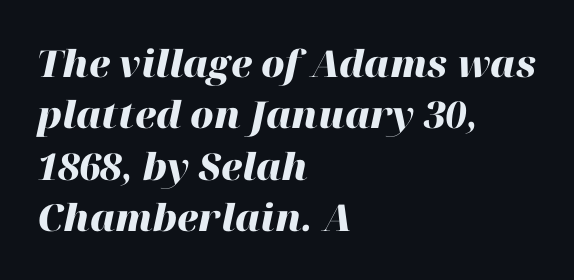
Q: Is the text bold? A: Yes.
Q: Is the text italic (slanted)? A: Yes, it leans right by about 12 degrees.
Q: Is the text underlined? A: No.
Q: How is the paragraph aligned? A: Left-aligned.
Q: Is the spacing between letters normal or unusually wide? A: Normal.
Q: Is the spacing between lines tight, normal or loose? A: Normal.
Q: Width (condensed, normal, or wide)? A: Normal.
Q: Stroke contrast? A: High.
Q: x-height? A: Medium.
Q: Monospaced? A: No.
